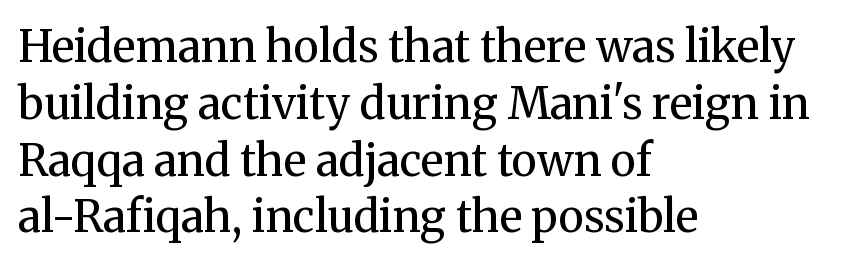
Q: Is the text bold? A: No.
Q: Is the text italic (slanted)? A: No, it is upright.
Q: Is the typeface a serif or a sans-serif typeface? A: Serif.
Q: Is the text underlined? A: No.
Q: How is the paragraph aligned? A: Left-aligned.
Q: Is the spacing between letters normal or unusually wide? A: Normal.
Q: Is the spacing between lines tight, normal or loose? A: Normal.
Q: Width (condensed, normal, or wide)? A: Normal.
Q: Stroke contrast? A: Medium.
Q: x-height? A: Medium.
Q: Monospaced? A: No.
